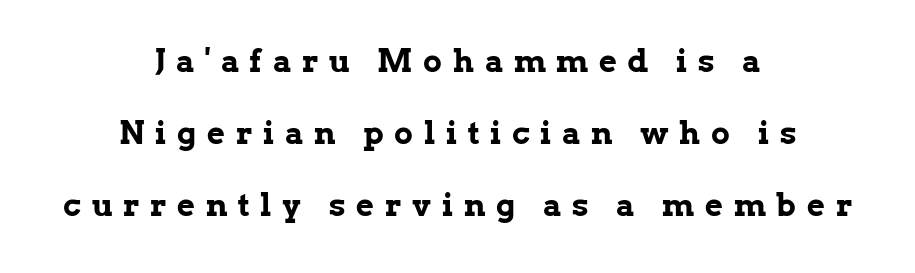
The image shows 31 px bold serif type, upright; set centered, loose line spacing (2.33x), unusually wide letter spacing (+0.35 em), not underlined; low stroke contrast and a medium x-height.
